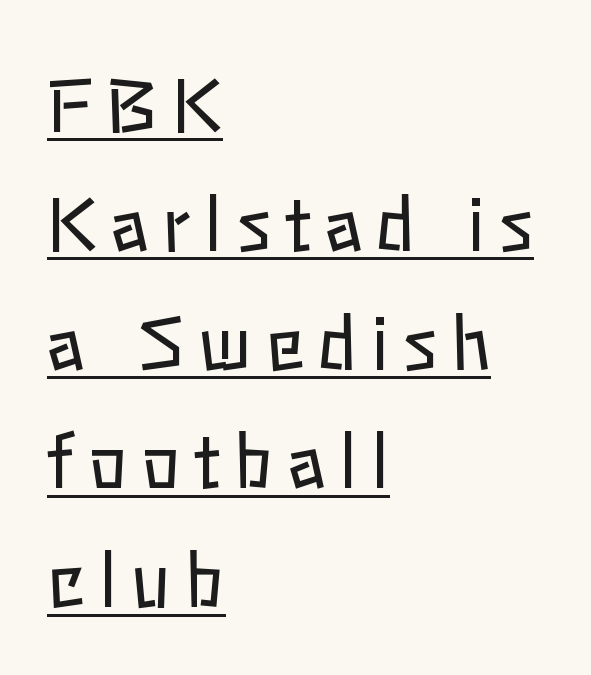
Q: Is the text bold? A: No.
Q: Is the text italic (slanted)? A: No, it is upright.
Q: Is the text underlined? A: Yes.
Q: How is the paragraph aligned? A: Left-aligned.
Q: Is the spacing between lines tight, normal or loose? A: Normal.
Q: Width (condensed, normal, or wide)? A: Normal.
Q: Stroke contrast? A: Low.
Q: x-height? A: Medium.
Q: Monospaced? A: No.
